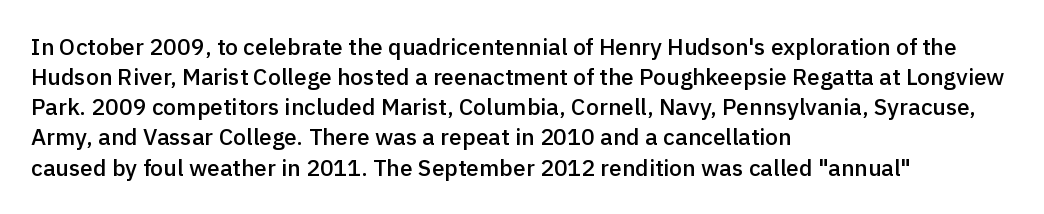
How are the letters spaced? Ordinarily, with no added tracking. Ordinary non-slanted type is in use. Notice the strokes are somewhat thickened but not fully heavy: this is a semibold. Descenders are the only things crossing below the line.
